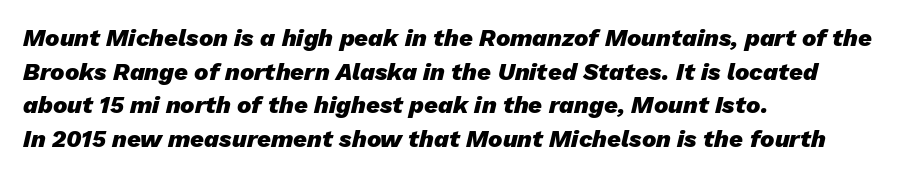
{"italic": "yes", "lean": "right", "slant_degrees": 13, "bold": "yes", "underline": "no", "align": "left", "line_spacing": "normal", "line_spacing_ratio": 1.4, "letter_spacing": "normal", "letter_spacing_em": 0.0, "glyph_px": 24}
